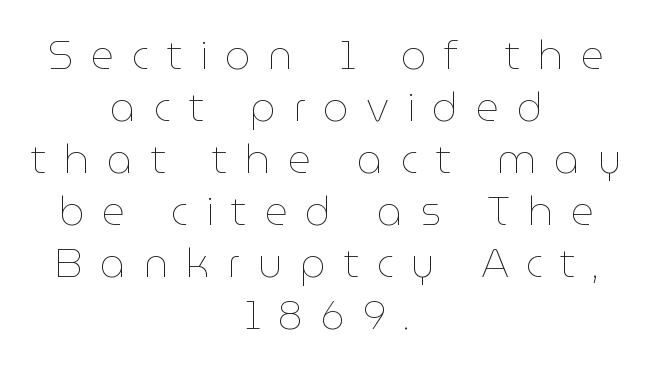
Q: Is the text bold? A: No.
Q: Is the text italic (slanted)? A: No, it is upright.
Q: Is the text underlined? A: No.
Q: How is the paragraph aligned? A: Centered.
Q: Is the spacing between letters normal or unusually wide? A: Unusually wide.
Q: Is the spacing between lines tight, normal or loose? A: Normal.
Q: Width (condensed, normal, or wide)? A: Normal.
Q: Stroke contrast? A: Low.
Q: x-height? A: Medium.
Q: Monospaced? A: No.
